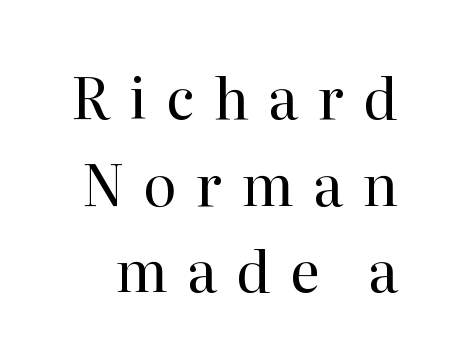
Q: Is the text bold? A: No.
Q: Is the text italic (slanted)? A: No, it is upright.
Q: Is the typeface a serif or a sans-serif typeface? A: Serif.
Q: Is the text underlined? A: No.
Q: Is the spacing between letters normal or unusually wide? A: Unusually wide.
Q: Is the spacing between lines tight, normal or loose? A: Normal.
Q: Width (condensed, normal, or wide)? A: Normal.
Q: Stroke contrast? A: High.
Q: x-height? A: Medium.
Q: Monospaced? A: No.
